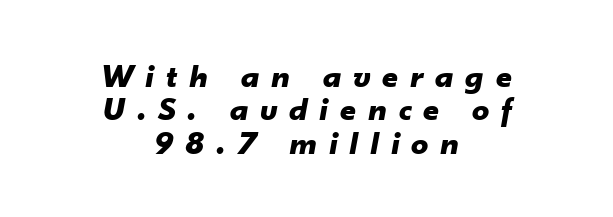
{"italic": "yes", "lean": "right", "slant_degrees": 10, "bold": "yes", "weight": "bold", "width": "normal", "stroke_contrast": "low", "x_height": "small", "monospaced": "no", "underline": "no", "align": "center", "line_spacing": "tight", "line_spacing_ratio": 0.98, "letter_spacing": "wide", "letter_spacing_em": 0.35, "glyph_px": 34}
